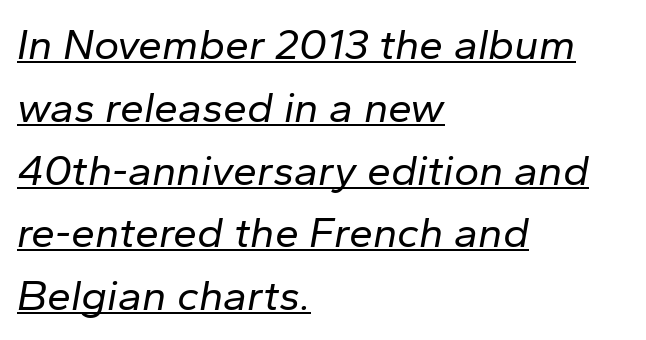
The image shows 43 px regular-weight type, italic (leaning right); set left-aligned, normal line spacing (1.46x), normal letter spacing, underlined; low stroke contrast and a medium x-height.
